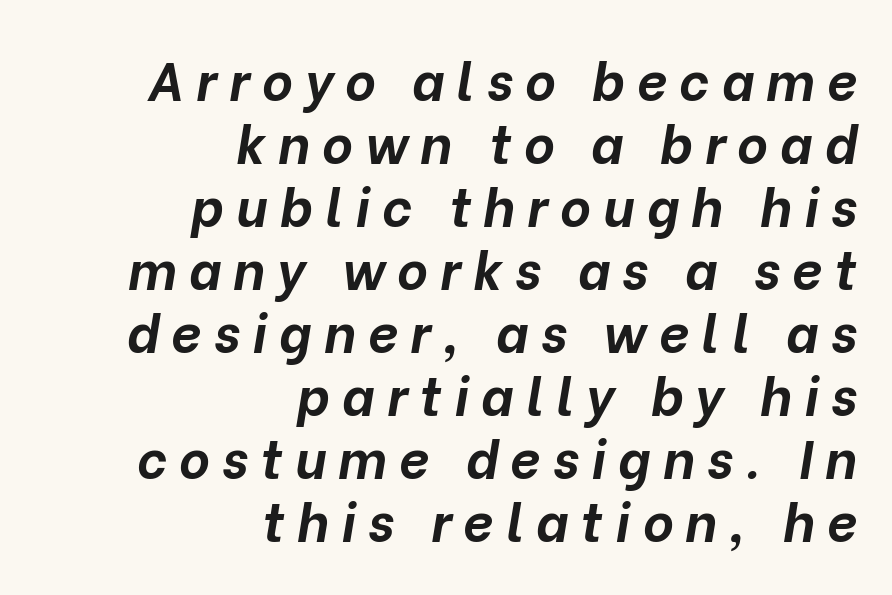
Q: Is the text bold? A: Yes.
Q: Is the text italic (slanted)? A: Yes, it leans right by about 10 degrees.
Q: Is the text underlined? A: No.
Q: How is the paragraph aligned? A: Right-aligned.
Q: Is the spacing between letters normal or unusually wide? A: Unusually wide.
Q: Width (condensed, normal, or wide)? A: Normal.
Q: Stroke contrast? A: Low.
Q: x-height? A: Medium.
Q: Monospaced? A: No.
